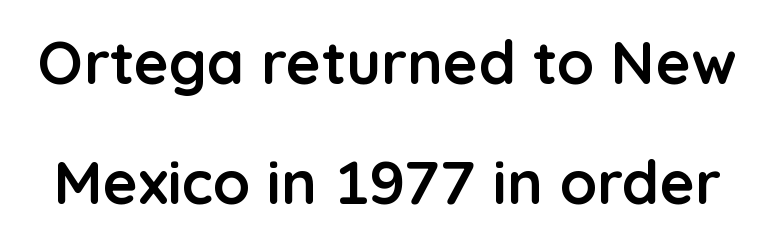
{"serif": "no", "italic": "no", "bold": "yes", "weight": "semibold", "width": "normal", "stroke_contrast": "low", "x_height": "medium", "monospaced": "no", "underline": "no", "line_spacing": "loose", "line_spacing_ratio": 2.0, "letter_spacing": "normal", "letter_spacing_em": 0.0, "glyph_px": 60}
